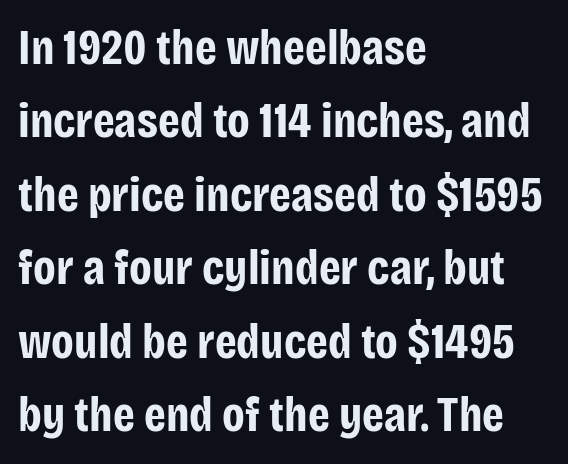
The image shows 49 px bold, condensed sans-serif type, upright; set left-aligned, normal line spacing (1.5x), normal letter spacing, not underlined; low stroke contrast and a large x-height.
